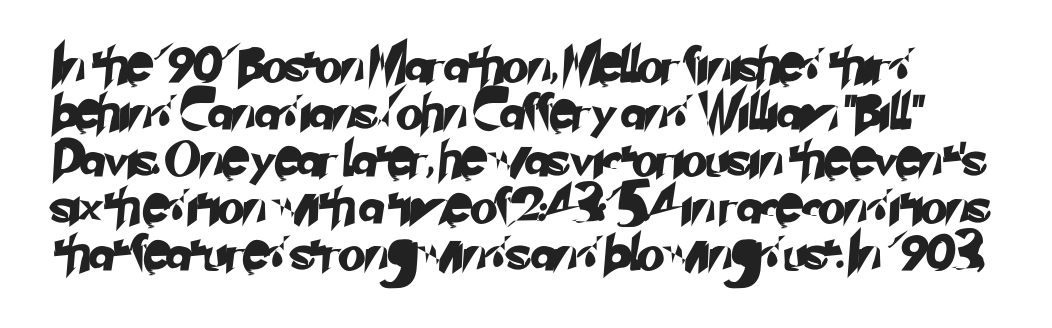
{"serif": "no", "width": "normal", "stroke_contrast": "low", "x_height": "small", "monospaced": "no", "underline": "no", "line_spacing": "normal", "line_spacing_ratio": 1.34, "letter_spacing": "normal", "letter_spacing_em": 0.0, "glyph_px": 35}
